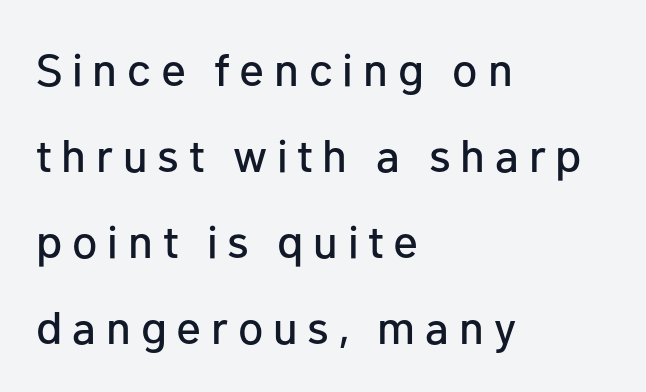
The image shows 46 px sans-serif type, upright; set left-aligned, line spacing 1.87x, unusually wide letter spacing (+0.21 em), not underlined; low stroke contrast and a medium x-height.
